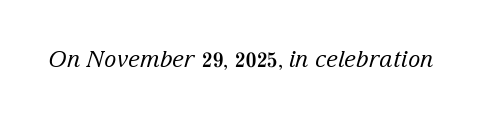
{"italic": "yes", "lean": "right", "slant_degrees": 15, "bold": "no", "underline": "no", "letter_spacing": "normal", "letter_spacing_em": 0.0, "glyph_px": 23}
